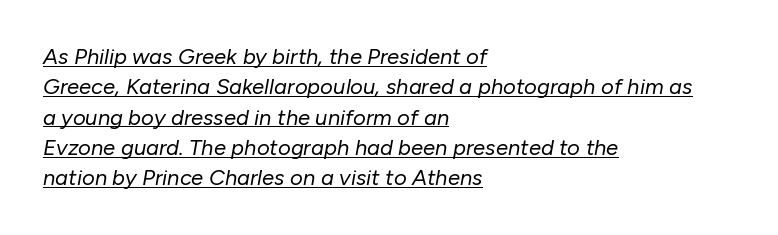
The image shows 22 px text type, italic (leaning right); set left-aligned, normal line spacing (1.38x), normal letter spacing, underlined.
